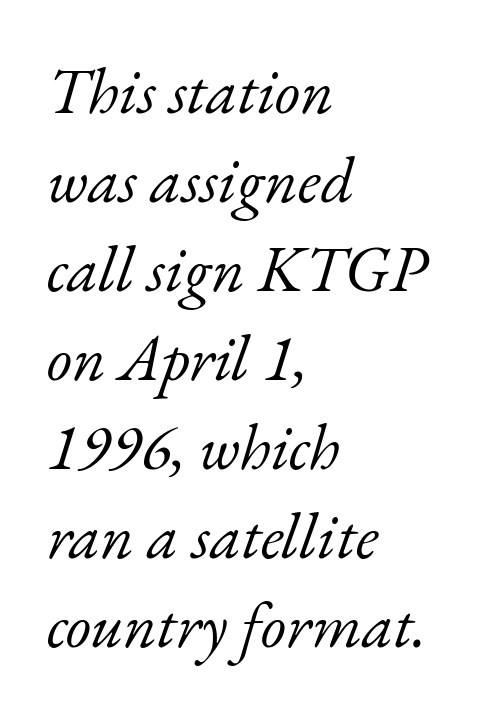
{"serif": "yes", "italic": "yes", "lean": "right", "slant_degrees": 17, "bold": "no", "weight": "light", "width": "normal", "stroke_contrast": "low", "x_height": "small", "monospaced": "no", "underline": "no", "align": "left", "line_spacing": "normal", "line_spacing_ratio": 1.37, "letter_spacing": "normal", "letter_spacing_em": 0.0, "glyph_px": 65}
